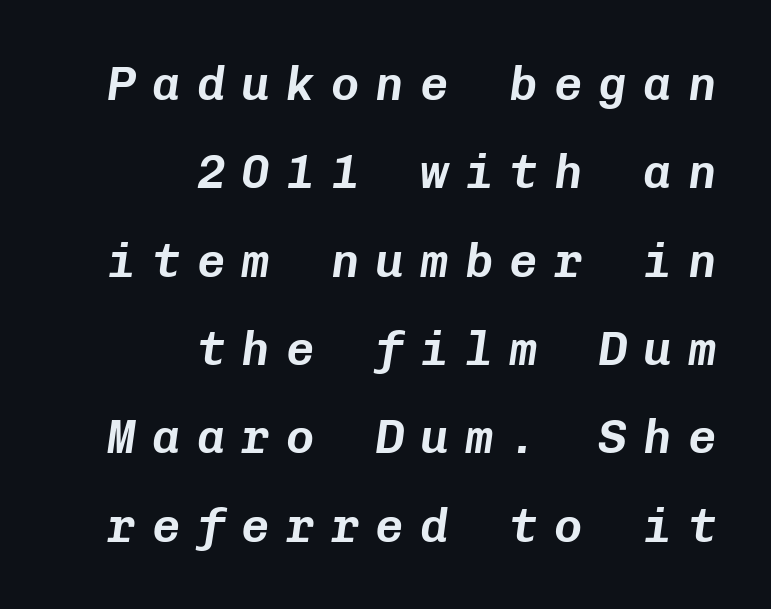
{"italic": "yes", "lean": "right", "slant_degrees": 8, "width": "normal", "stroke_contrast": "low", "x_height": "medium", "monospaced": "yes", "underline": "no", "align": "right", "line_spacing_ratio": 1.88, "letter_spacing": "wide", "letter_spacing_em": 0.35, "glyph_px": 47}
